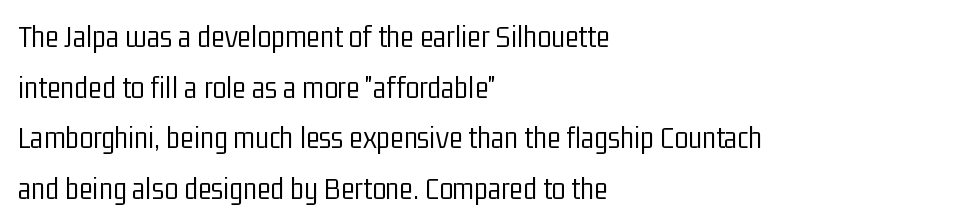
The image shows 32 px light, condensed sans-serif type, upright; set left-aligned, normal line spacing (1.58x), normal letter spacing, not underlined; low stroke contrast and a medium x-height.
